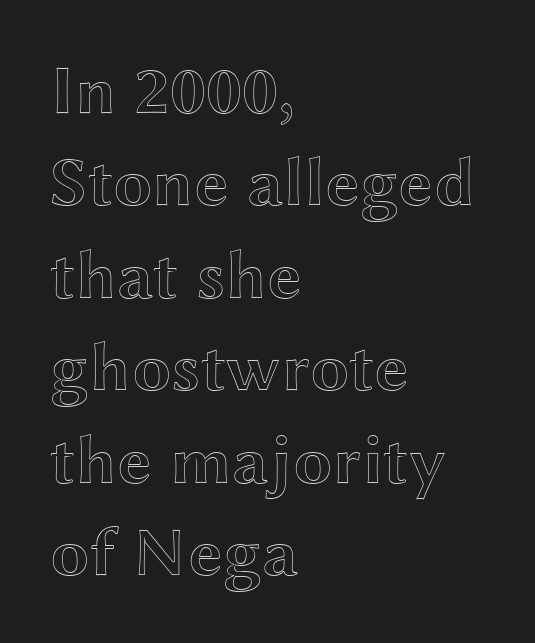
Note the varied advance widths — an 'i' is clearly narrower than an 'm'. Here the glyphs are tracked normally, forming tight word shapes. The ragged edge is on the right, which tells us the setting is flush left. Notice how descenders clear the ascenders below comfortably — that's standard leading.
